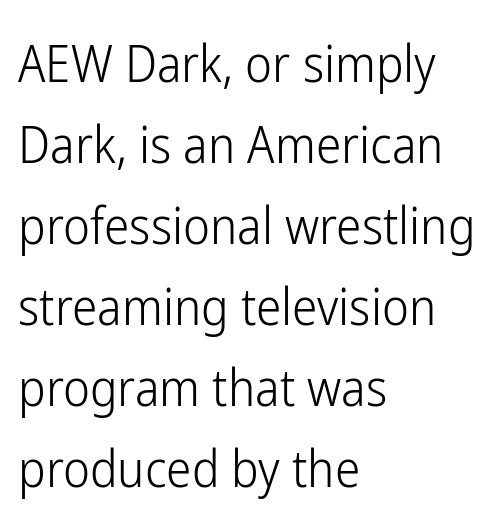
The image shows 51 px light, condensed sans-serif type, upright; set left-aligned, normal line spacing (1.59x), normal letter spacing, not underlined; low stroke contrast and a medium x-height.
